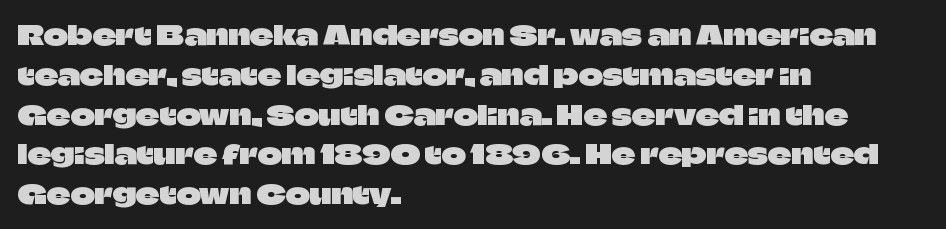
The image shows 26 px text type, upright; set left-aligned, normal line spacing (1.53x), normal letter spacing, not underlined.
